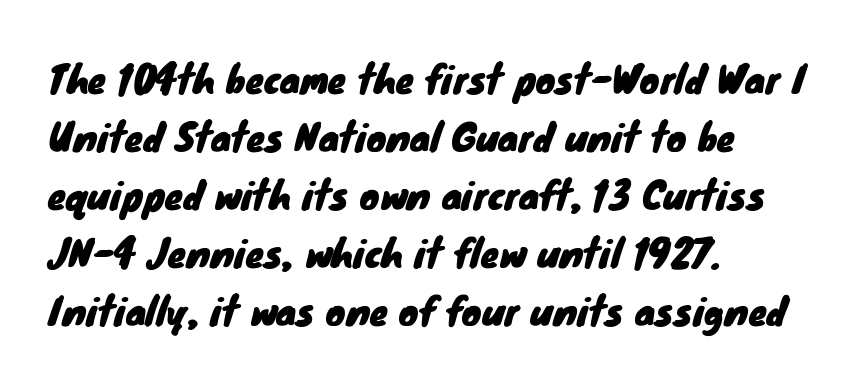
The image shows 37 px sans-serif type; set left-aligned, normal line spacing (1.57x), normal letter spacing, not underlined; low stroke contrast and a small x-height.
